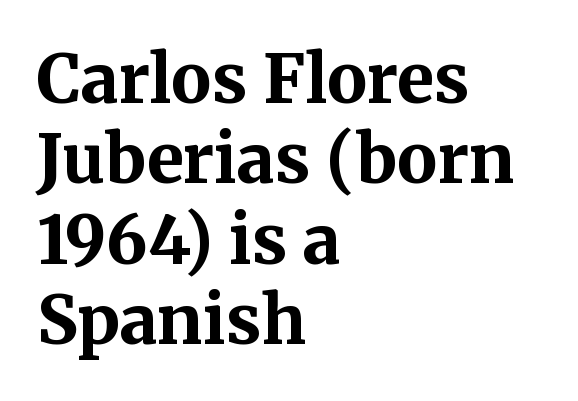
Q: Is the text bold? A: Yes.
Q: Is the text italic (slanted)? A: No, it is upright.
Q: Is the typeface a serif or a sans-serif typeface? A: Serif.
Q: Is the text underlined? A: No.
Q: How is the paragraph aligned? A: Left-aligned.
Q: Is the spacing between letters normal or unusually wide? A: Normal.
Q: Width (condensed, normal, or wide)? A: Normal.
Q: Stroke contrast? A: Medium.
Q: x-height? A: Medium.
Q: Monospaced? A: No.
